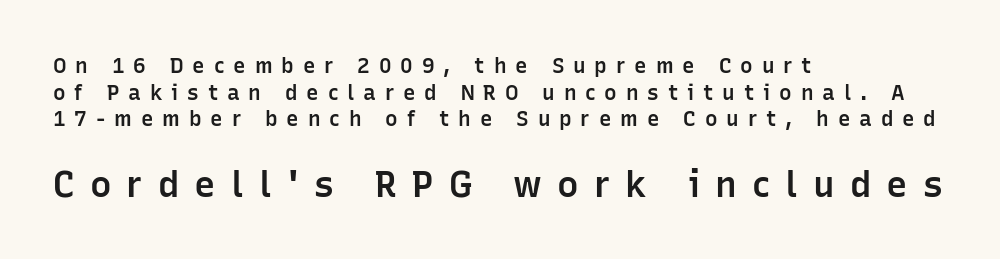
Strokes here are thickened, but only to semibold level. Does the copy run flush right? No — it runs flush left. Stroke terminals: plain, sans-serif. Substantial extra tracking has been applied to these lines.
